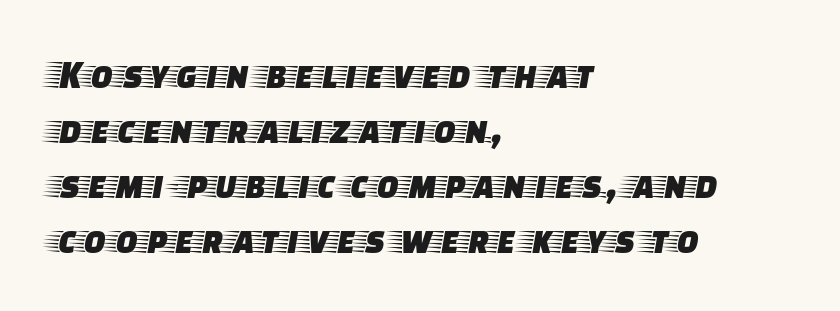
Notice how descenders clear the ascenders below comfortably — that's standard leading. The letters advance in unequal steps, a hallmark of proportional type. Layout note: lines flush left. Letterform terminals end in serifs throughout the passage.
